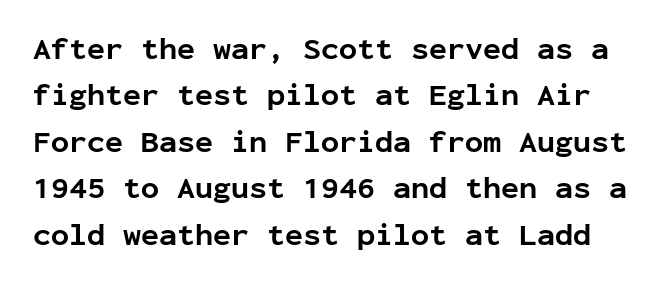
Q: Is the text bold? A: Yes.
Q: Is the text italic (slanted)? A: No, it is upright.
Q: Is the typeface a serif or a sans-serif typeface? A: Sans-serif.
Q: Is the text underlined? A: No.
Q: Is the spacing between letters normal or unusually wide? A: Normal.
Q: Is the spacing between lines tight, normal or loose? A: Normal.
Q: Width (condensed, normal, or wide)? A: Normal.
Q: Stroke contrast? A: Low.
Q: x-height? A: Medium.
Q: Monospaced? A: Yes.
